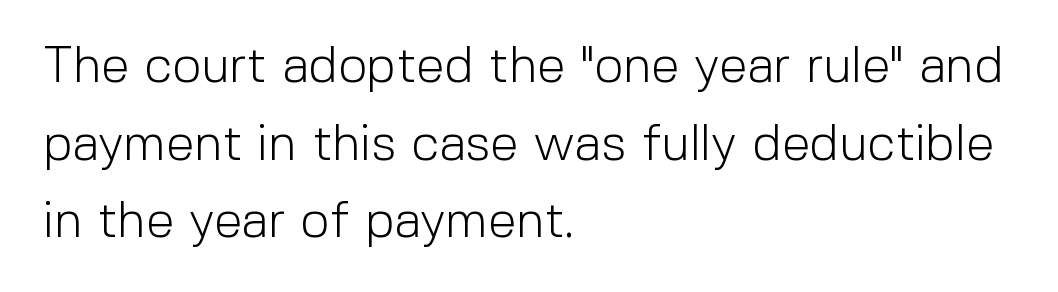
{"serif": "no", "italic": "no", "bold": "no", "weight": "light", "width": "normal", "x_height": "medium", "monospaced": "no", "underline": "no", "align": "left", "line_spacing": "normal", "line_spacing_ratio": 1.52, "letter_spacing": "normal", "letter_spacing_em": 0.0, "glyph_px": 51}
